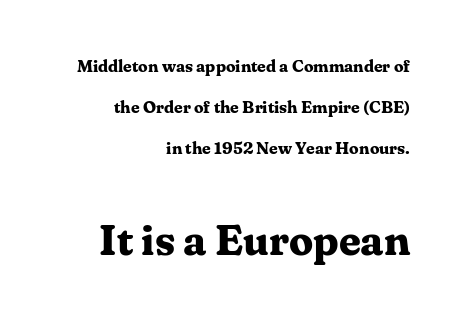
{"serif": "yes", "italic": "no", "bold": "yes", "weight": "bold", "width": "normal", "stroke_contrast": "medium", "x_height": "medium", "monospaced": "no", "underline": "no", "align": "right", "line_spacing": "loose", "line_spacing_ratio": 2.4, "letter_spacing": "normal", "letter_spacing_em": 0.0, "larger_block": "second", "size_ratio": 2.53, "glyph_px": 43}
